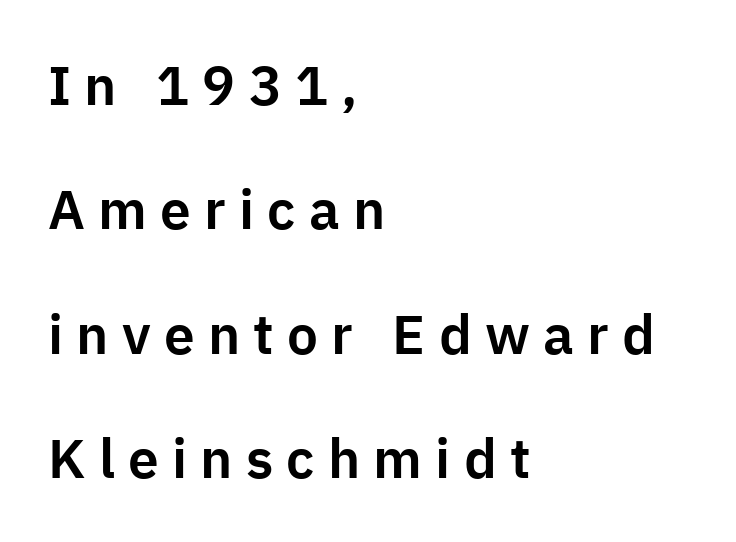
{"serif": "no", "italic": "no", "width": "normal", "stroke_contrast": "low", "x_height": "medium", "monospaced": "no", "underline": "no", "align": "left", "line_spacing": "loose", "line_spacing_ratio": 2.26, "letter_spacing": "wide", "letter_spacing_em": 0.24, "glyph_px": 55}
